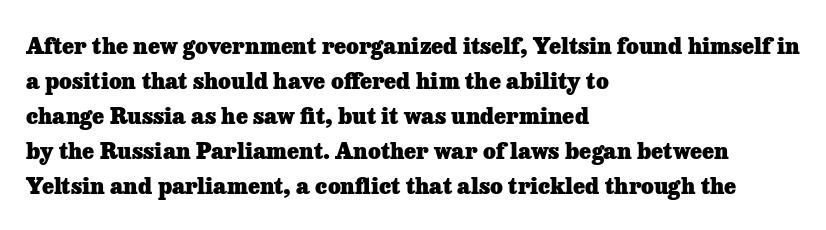
Q: Is the text bold? A: Yes.
Q: Is the text italic (slanted)? A: No, it is upright.
Q: Is the text underlined? A: No.
Q: How is the paragraph aligned? A: Left-aligned.
Q: Is the spacing between letters normal or unusually wide? A: Normal.
Q: Is the spacing between lines tight, normal or loose? A: Normal.
